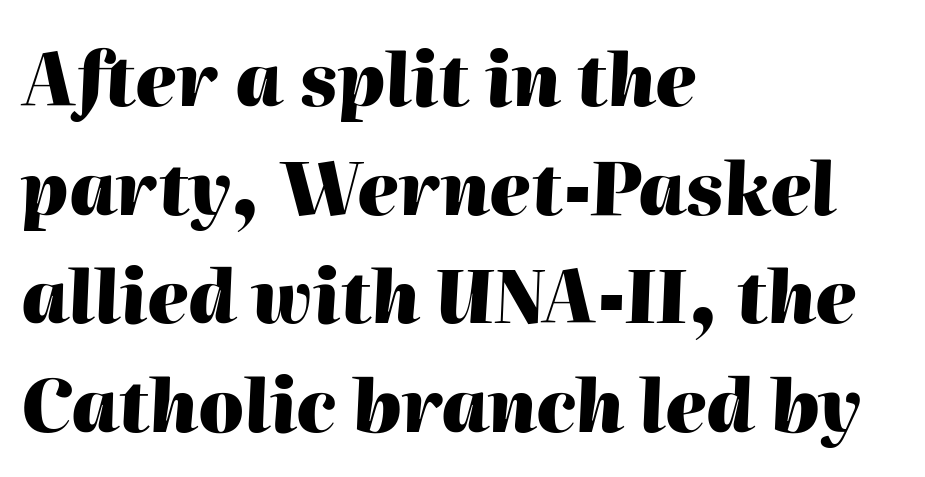
The setting favours the left margin, as ordinary paragraphs usually do. This rendering leaves character spacing at its baseline value. Notice how the stems are inclined rather than vertical — that's the hallmark of italics. The font is running at its bold setting. The passage shown is typed in a proportional face where columns would drift.
